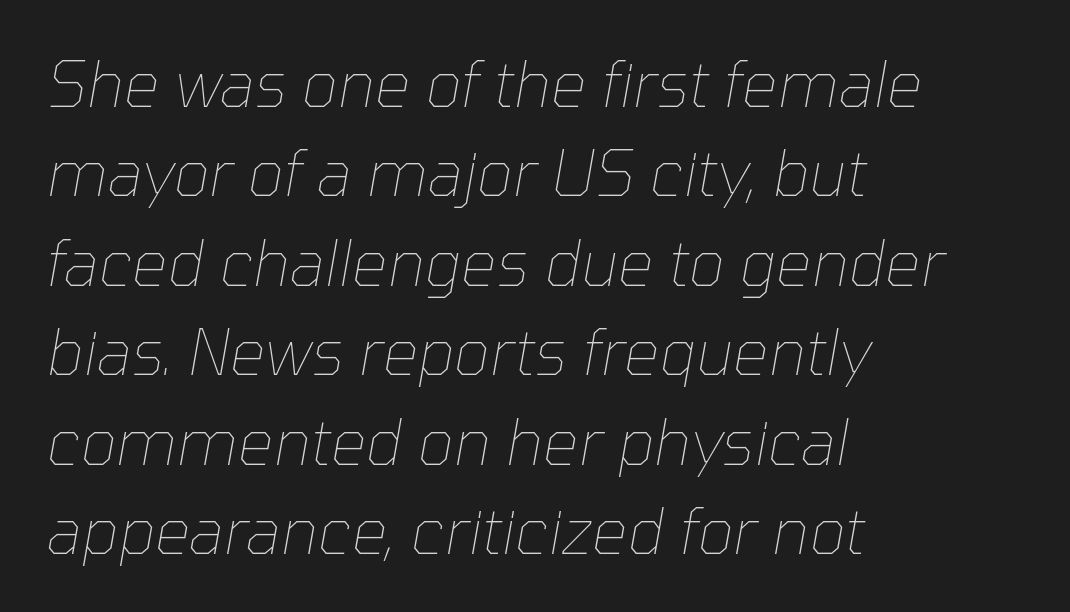
There's an unmistakable incline to the writing here. In terms of leading, this rendering sits right in the middle. Do the characters align in a grid? No, the font is proportional. The space directly below the letters is spotless.
